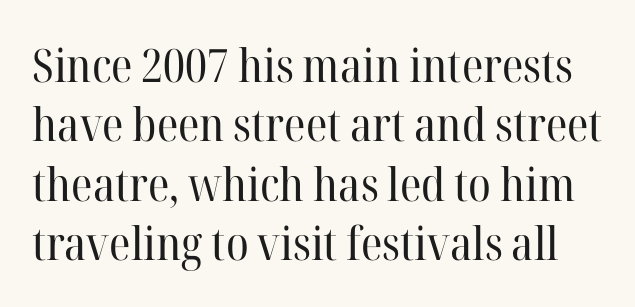
The horizontal fit of the characters is conventional and even. Interline gaps are of average width in this sample. The words here are not underlined. Posture: straight, roman, zero tilt.
